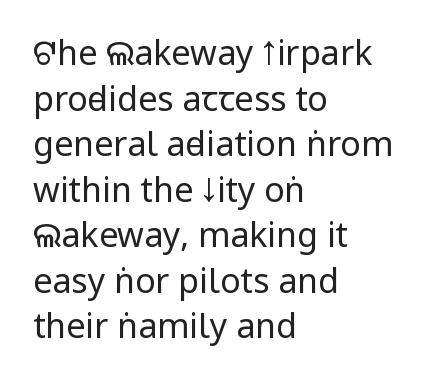
The image shows 34 px regular-weight, condensed sans-serif type, upright; set left-aligned, normal line spacing (1.34x), normal letter spacing, not underlined; low stroke contrast and a large x-height.
